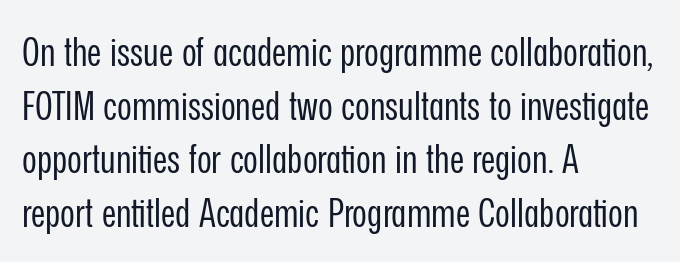
Q: Is the text bold? A: No.
Q: Is the text italic (slanted)? A: No, it is upright.
Q: Is the typeface a serif or a sans-serif typeface? A: Sans-serif.
Q: Is the text underlined? A: No.
Q: How is the paragraph aligned? A: Left-aligned.
Q: Is the spacing between letters normal or unusually wide? A: Normal.
Q: Is the spacing between lines tight, normal or loose? A: Normal.
Q: Width (condensed, normal, or wide)? A: Condensed.
Q: Stroke contrast? A: Low.
Q: x-height? A: Medium.
Q: Monospaced? A: No.
